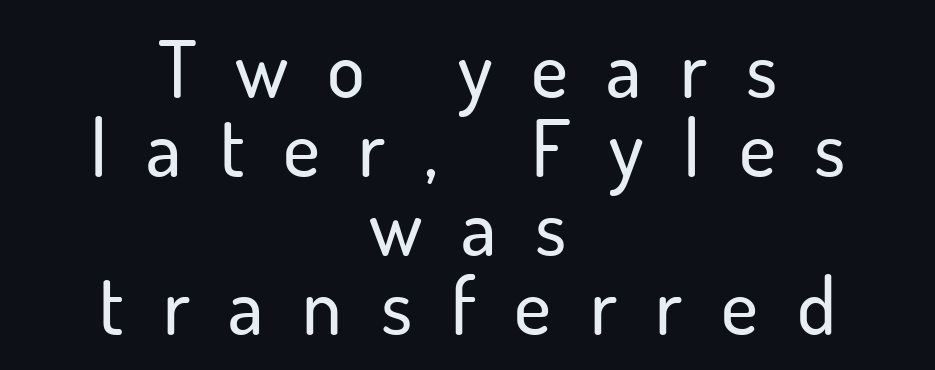
Q: Is the text italic (slanted)? A: No, it is upright.
Q: Is the typeface a serif or a sans-serif typeface? A: Sans-serif.
Q: Is the text underlined? A: No.
Q: How is the paragraph aligned? A: Centered.
Q: Is the spacing between letters normal or unusually wide? A: Unusually wide.
Q: Is the spacing between lines tight, normal or loose? A: Tight.
Q: Width (condensed, normal, or wide)? A: Normal.
Q: Stroke contrast? A: Low.
Q: x-height? A: Small.
Q: Monospaced? A: No.
